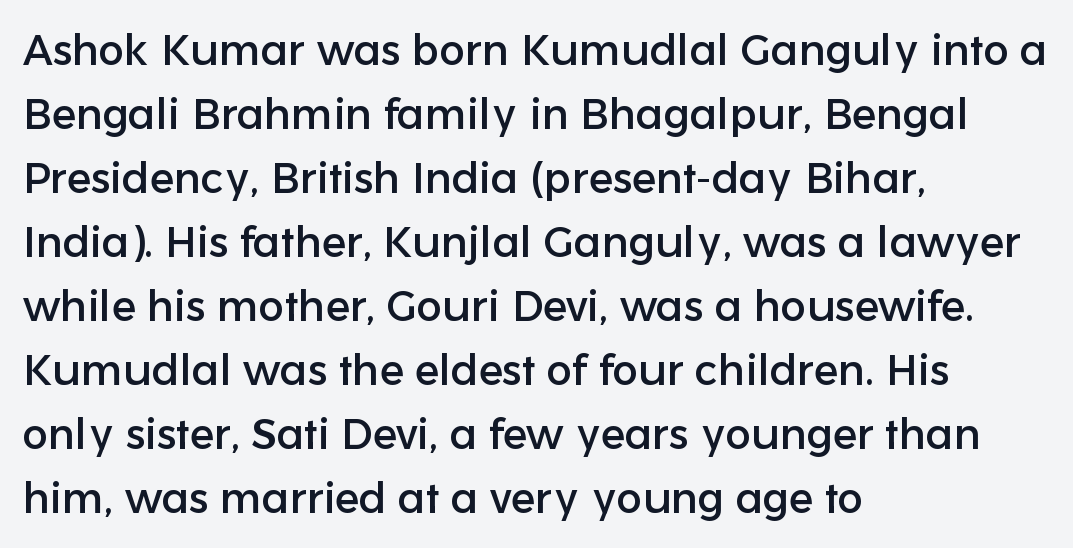
If you drew a line through each stem, it would be perfectly vertical. Vertical spacing — default. The horizontal fit of the characters is conventional and even. The glyphs are unaccompanied by any horizontal stroke below them. These lines are rendered in a variable-pitch font.
